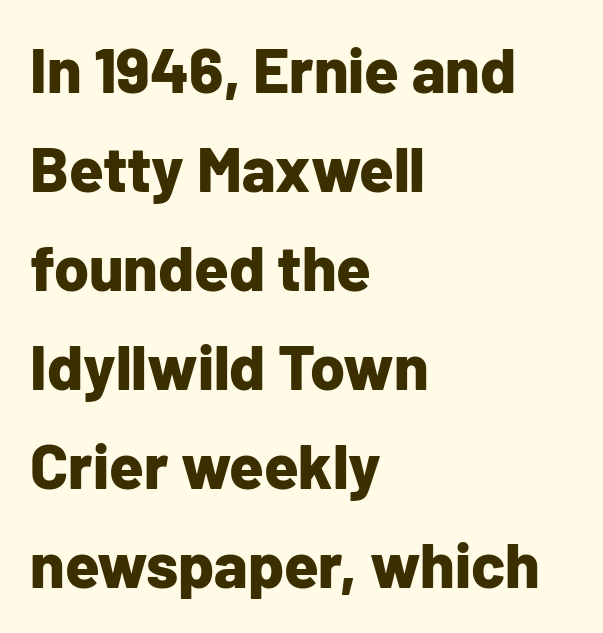
Q: Is the text bold? A: Yes.
Q: Is the text italic (slanted)? A: No, it is upright.
Q: Is the typeface a serif or a sans-serif typeface? A: Sans-serif.
Q: Is the text underlined? A: No.
Q: How is the paragraph aligned? A: Left-aligned.
Q: Is the spacing between letters normal or unusually wide? A: Normal.
Q: Is the spacing between lines tight, normal or loose? A: Normal.
Q: Width (condensed, normal, or wide)? A: Normal.
Q: Stroke contrast? A: Low.
Q: x-height? A: Medium.
Q: Monospaced? A: No.
